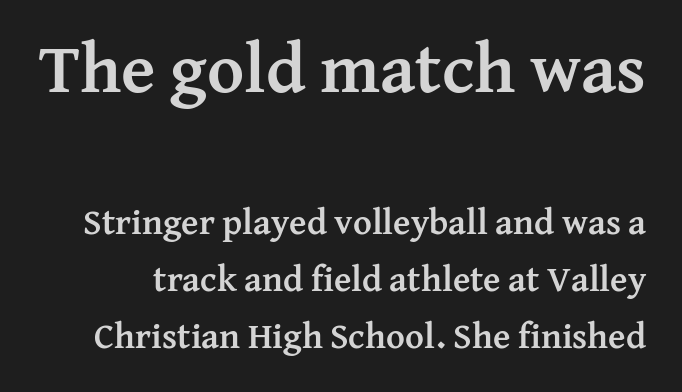
Q: Is the text bold? A: Yes.
Q: Is the text italic (slanted)? A: No, it is upright.
Q: Is the typeface a serif or a sans-serif typeface? A: Serif.
Q: Is the text underlined? A: No.
Q: Is the spacing between letters normal or unusually wide? A: Normal.
Q: Is the spacing between lines tight, normal or loose? A: Normal.
Q: Which block of text is set in a larger size, the first (top) or the second (bottom)? A: The first (top) one.
Q: Width (condensed, normal, or wide)? A: Normal.
Q: Stroke contrast? A: Medium.
Q: x-height? A: Medium.
Q: Monospaced? A: No.
